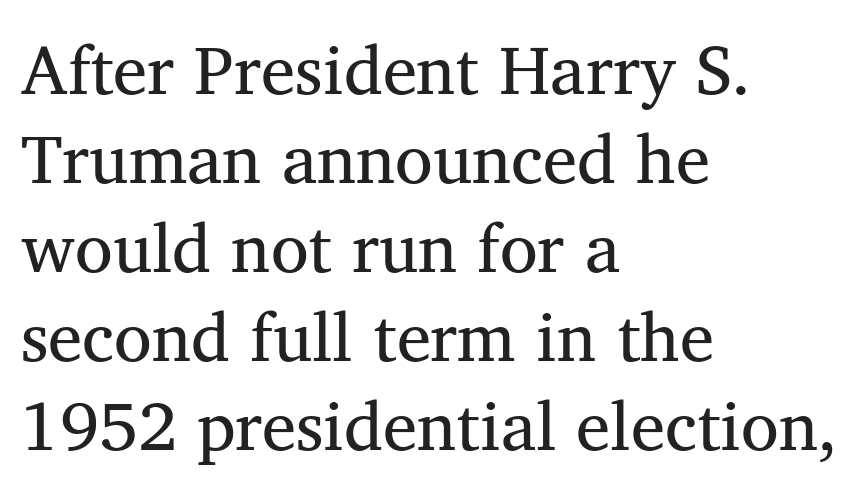
Q: Is the text bold? A: No.
Q: Is the typeface a serif or a sans-serif typeface? A: Serif.
Q: Is the text underlined? A: No.
Q: How is the paragraph aligned? A: Left-aligned.
Q: Is the spacing between letters normal or unusually wide? A: Normal.
Q: Is the spacing between lines tight, normal or loose? A: Normal.
Q: Width (condensed, normal, or wide)? A: Normal.
Q: Stroke contrast? A: Medium.
Q: x-height? A: Medium.
Q: Monospaced? A: No.
